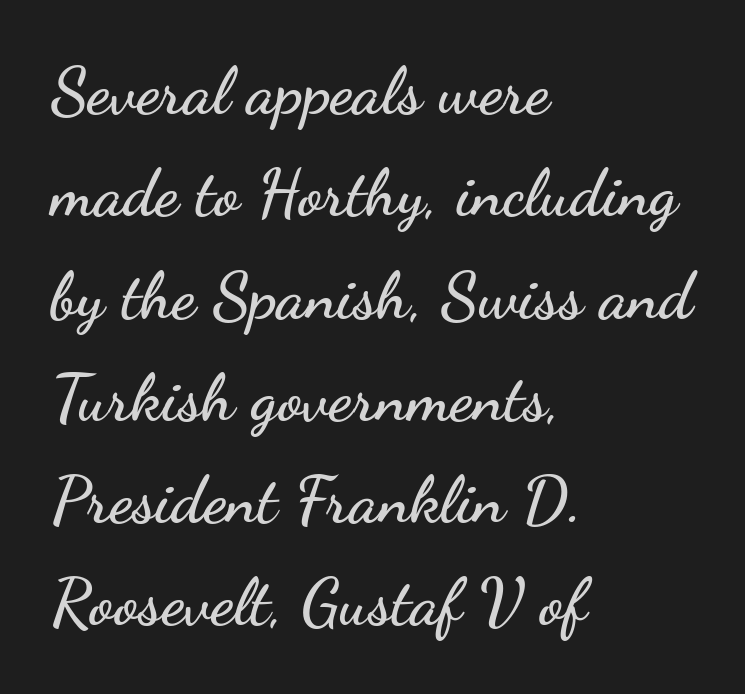
Q: Is the text italic (slanted)? A: Yes.
Q: Is the typeface a serif or a sans-serif typeface? A: Sans-serif.
Q: Is the text underlined? A: No.
Q: How is the paragraph aligned? A: Left-aligned.
Q: Is the spacing between letters normal or unusually wide? A: Normal.
Q: Is the spacing between lines tight, normal or loose? A: Normal.
Q: Width (condensed, normal, or wide)? A: Wide.
Q: Stroke contrast? A: Low.
Q: x-height? A: Small.
Q: Monospaced? A: No.
